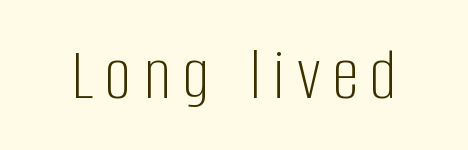
Q: Is the text bold? A: No.
Q: Is the text italic (slanted)? A: No, it is upright.
Q: Is the typeface a serif or a sans-serif typeface? A: Sans-serif.
Q: Is the text underlined? A: No.
Q: Width (condensed, normal, or wide)? A: Condensed.
Q: Stroke contrast? A: Low.
Q: x-height? A: Large.
Q: Monospaced? A: No.
